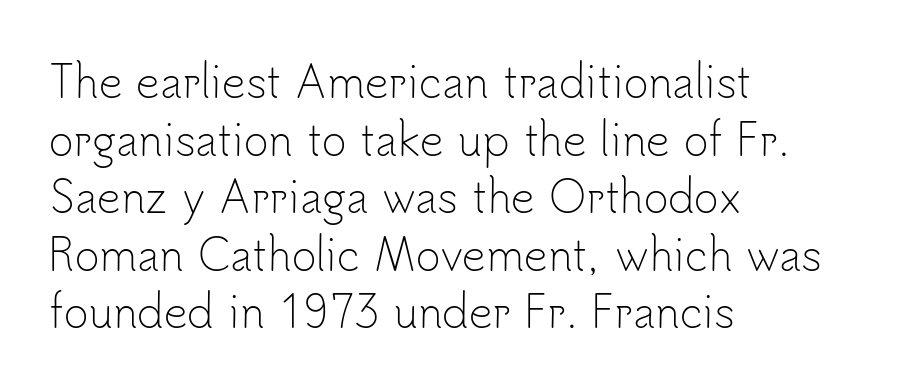
The image shows 42 px light sans-serif type, upright; set left-aligned, normal line spacing (1.37x), normal letter spacing, not underlined; low stroke contrast and a small x-height.
